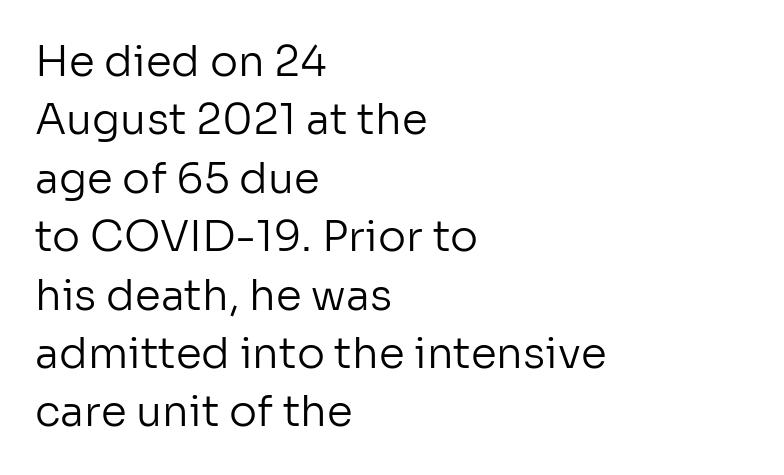
Q: Is the text bold? A: No.
Q: Is the text italic (slanted)? A: No, it is upright.
Q: Is the typeface a serif or a sans-serif typeface? A: Sans-serif.
Q: Is the text underlined? A: No.
Q: How is the paragraph aligned? A: Left-aligned.
Q: Is the spacing between letters normal or unusually wide? A: Normal.
Q: Is the spacing between lines tight, normal or loose? A: Normal.
Q: Width (condensed, normal, or wide)? A: Normal.
Q: Stroke contrast? A: Low.
Q: x-height? A: Medium.
Q: Monospaced? A: No.
